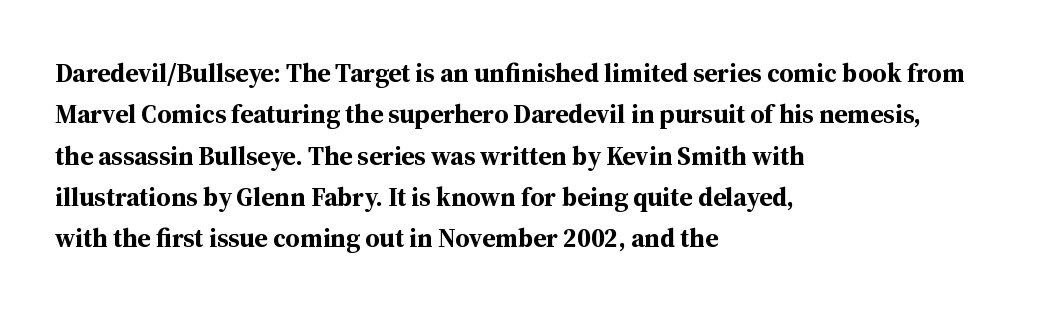
Q: Is the text bold? A: Yes.
Q: Is the text italic (slanted)? A: No, it is upright.
Q: Is the text underlined? A: No.
Q: How is the paragraph aligned? A: Left-aligned.
Q: Is the spacing between letters normal or unusually wide? A: Normal.
Q: Is the spacing between lines tight, normal or loose? A: Normal.
